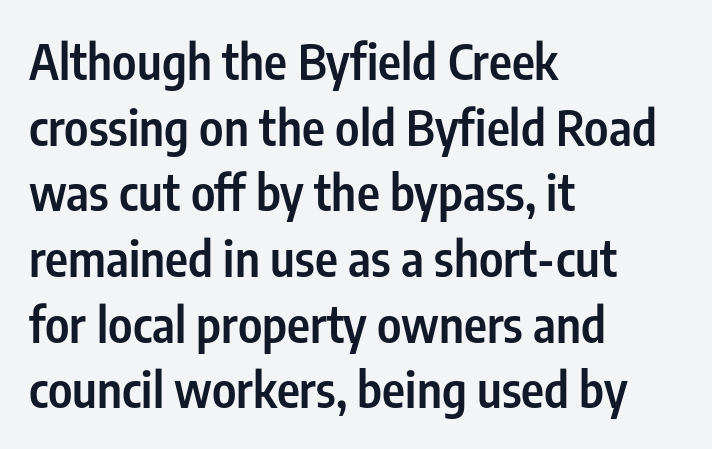
{"serif": "no", "italic": "no", "bold": "semi", "weight": "semibold", "width": "condensed", "stroke_contrast": "low", "x_height": "medium", "monospaced": "no", "underline": "no", "align": "left", "line_spacing": "normal", "line_spacing_ratio": 1.34, "letter_spacing": "normal", "letter_spacing_em": 0.0, "glyph_px": 49}
